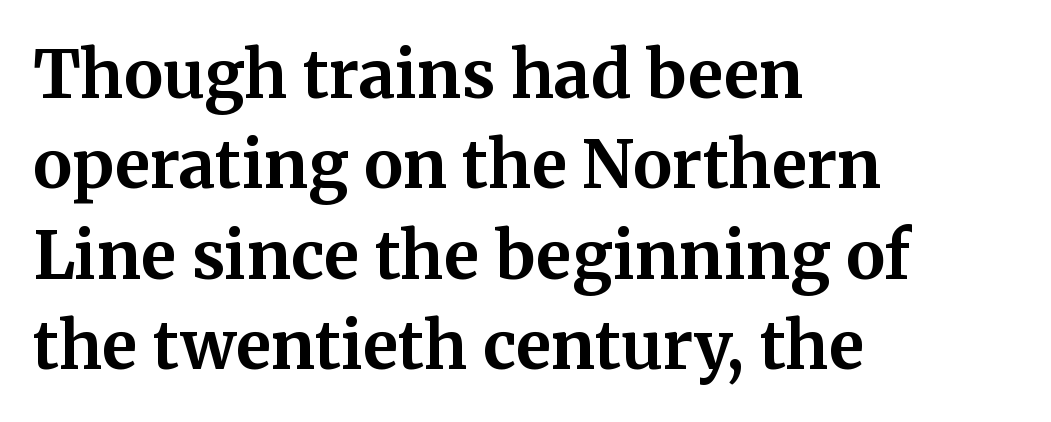
Q: Is the text bold? A: Yes.
Q: Is the text italic (slanted)? A: No, it is upright.
Q: Is the typeface a serif or a sans-serif typeface? A: Serif.
Q: Is the text underlined? A: No.
Q: How is the paragraph aligned? A: Left-aligned.
Q: Is the spacing between letters normal or unusually wide? A: Normal.
Q: Is the spacing between lines tight, normal or loose? A: Normal.
Q: Width (condensed, normal, or wide)? A: Normal.
Q: Stroke contrast? A: Medium.
Q: x-height? A: Medium.
Q: Monospaced? A: No.
